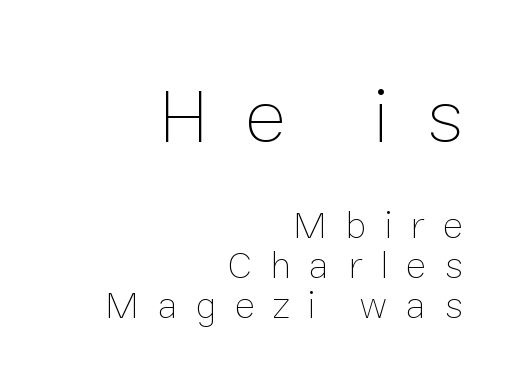
Character widths vary here, with narrow letters taking less room than wide ones. In CSS terms this would be text-align: right. Nope, not italic — everything's standing straight. Only glyphs here, with clear space below each row.
